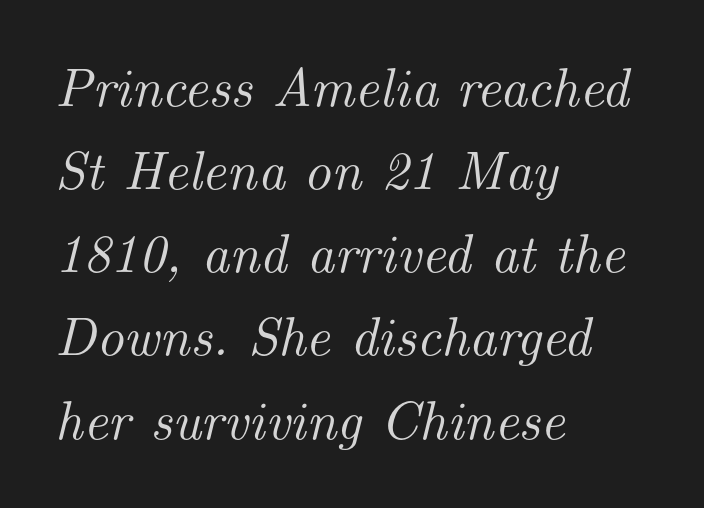
Q: Is the text italic (slanted)? A: Yes, it leans right by about 14 degrees.
Q: Is the typeface a serif or a sans-serif typeface? A: Serif.
Q: Is the text underlined? A: No.
Q: How is the paragraph aligned? A: Left-aligned.
Q: Is the spacing between letters normal or unusually wide? A: Normal.
Q: Is the spacing between lines tight, normal or loose? A: Normal.
Q: Width (condensed, normal, or wide)? A: Normal.
Q: Stroke contrast? A: Medium.
Q: x-height? A: Small.
Q: Monospaced? A: No.
